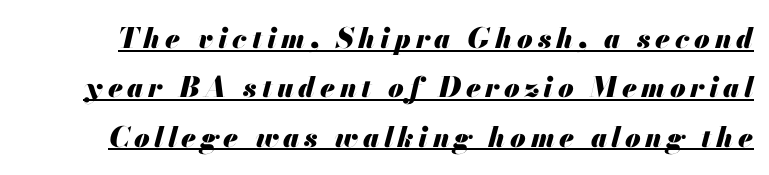
Is this a fixed-width face? No — the glyphs have proportional, varying widths. Caption: bold face, heavy strokes. The axis of the letterforms is tilted away from vertical. You can see a thin bar hugging the bottom of the glyphs.
